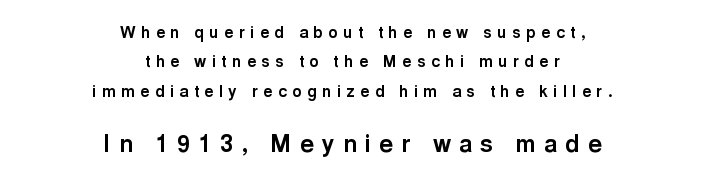
Substantial extra tracking has been applied to these lines. The passage shown is not underscored anywhere. The passage shown is emphatically bold. Line starts and ends both wander, symmetrically. If you drew a line through each stem, it would be perfectly vertical.
